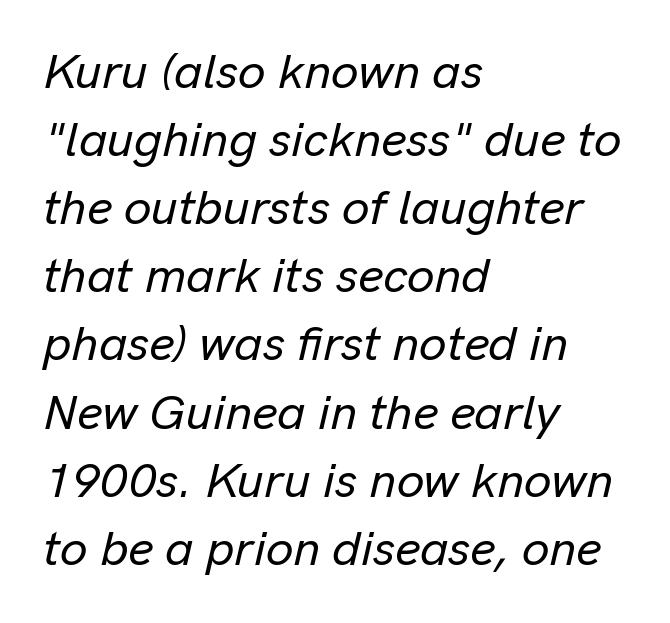
{"italic": "yes", "lean": "right", "slant_degrees": 13, "width": "normal", "stroke_contrast": "low", "x_height": "medium", "monospaced": "no", "underline": "no", "align": "left", "line_spacing": "normal", "line_spacing_ratio": 1.39, "letter_spacing": "normal", "letter_spacing_em": 0.0, "glyph_px": 49}
